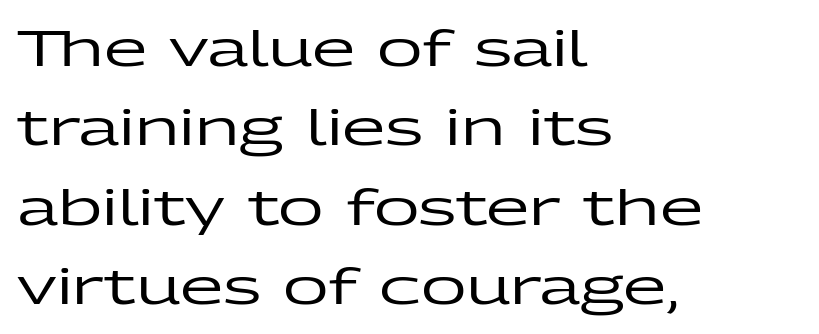
{"serif": "no", "italic": "no", "width": "wide", "stroke_contrast": "low", "x_height": "medium", "monospaced": "no", "underline": "no", "align": "left", "line_spacing": "normal", "line_spacing_ratio": 1.59, "letter_spacing": "normal", "letter_spacing_em": 0.0, "glyph_px": 50}
